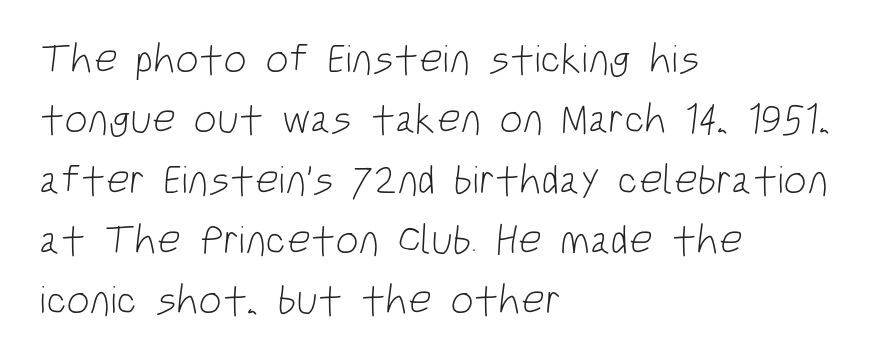
Casual observation: everything's shoved over to the left. Successive baselines arrive at the customary interval. Nope, no serifs anywhere on these letters. The letters look calm and open, with moderate or lighter stems.
